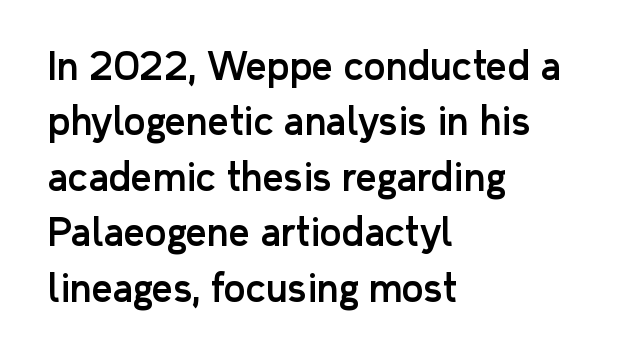
Q: Is the text italic (slanted)? A: No, it is upright.
Q: Is the typeface a serif or a sans-serif typeface? A: Sans-serif.
Q: Is the text underlined? A: No.
Q: How is the paragraph aligned? A: Left-aligned.
Q: Is the spacing between letters normal or unusually wide? A: Normal.
Q: Is the spacing between lines tight, normal or loose? A: Normal.
Q: Width (condensed, normal, or wide)? A: Normal.
Q: Stroke contrast? A: Low.
Q: x-height? A: Medium.
Q: Monospaced? A: No.
